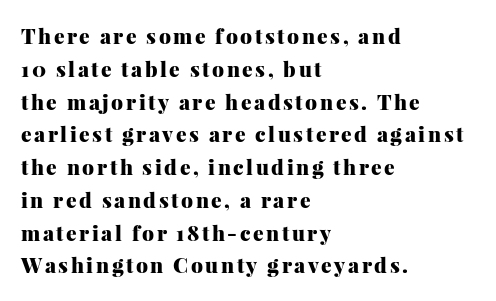
{"italic": "no", "bold": "yes", "underline": "no", "align": "left", "line_spacing": "normal", "line_spacing_ratio": 1.56, "glyph_px": 21}
